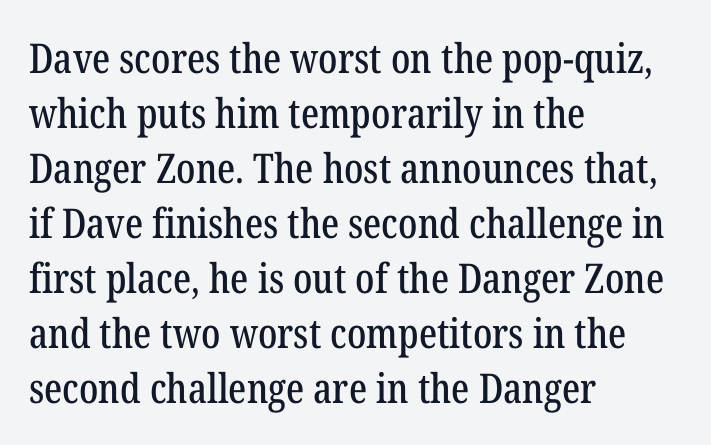
Q: Is the text italic (slanted)? A: No, it is upright.
Q: Is the typeface a serif or a sans-serif typeface? A: Serif.
Q: Is the text underlined? A: No.
Q: How is the paragraph aligned? A: Left-aligned.
Q: Is the spacing between letters normal or unusually wide? A: Normal.
Q: Is the spacing between lines tight, normal or loose? A: Normal.
Q: Width (condensed, normal, or wide)? A: Condensed.
Q: Stroke contrast? A: Low.
Q: x-height? A: Medium.
Q: Monospaced? A: No.
